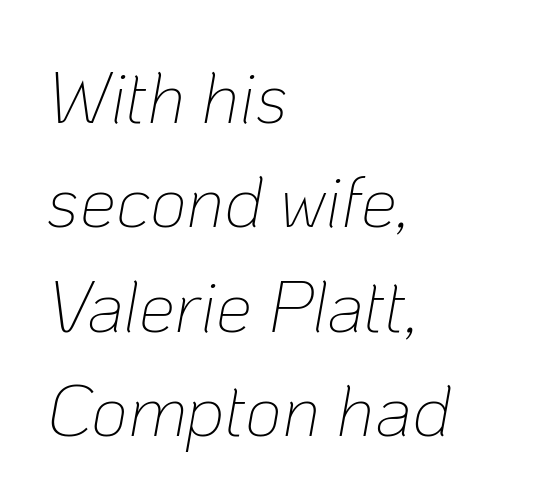
{"italic": "yes", "lean": "right", "slant_degrees": 10, "bold": "no", "weight": "thin", "width": "normal", "stroke_contrast": "low", "x_height": "medium", "monospaced": "no", "underline": "no", "align": "left", "line_spacing": "normal", "line_spacing_ratio": 1.45, "letter_spacing": "normal", "letter_spacing_em": 0.0, "glyph_px": 72}
